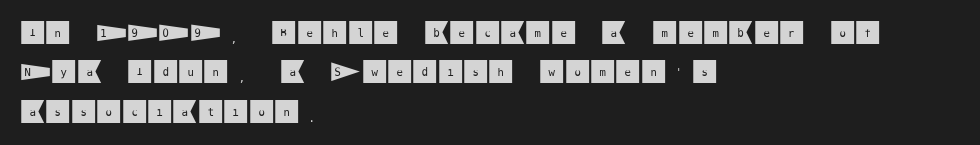
The image shows 26 px text type, upright; set left-aligned, normal line spacing (1.51x), normal letter spacing, not underlined.
